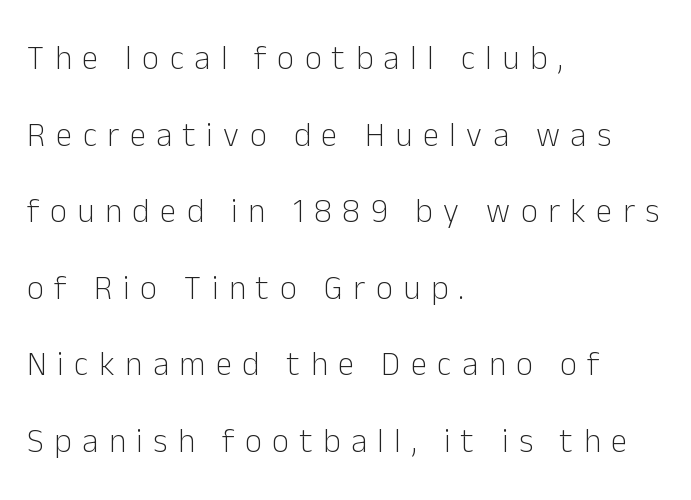
Q: Is the text bold? A: No.
Q: Is the text italic (slanted)? A: No, it is upright.
Q: Is the typeface a serif or a sans-serif typeface? A: Sans-serif.
Q: Is the text underlined? A: No.
Q: How is the paragraph aligned? A: Left-aligned.
Q: Is the spacing between letters normal or unusually wide? A: Unusually wide.
Q: Is the spacing between lines tight, normal or loose? A: Loose.
Q: Width (condensed, normal, or wide)? A: Normal.
Q: Stroke contrast? A: Low.
Q: x-height? A: Medium.
Q: Monospaced? A: No.
